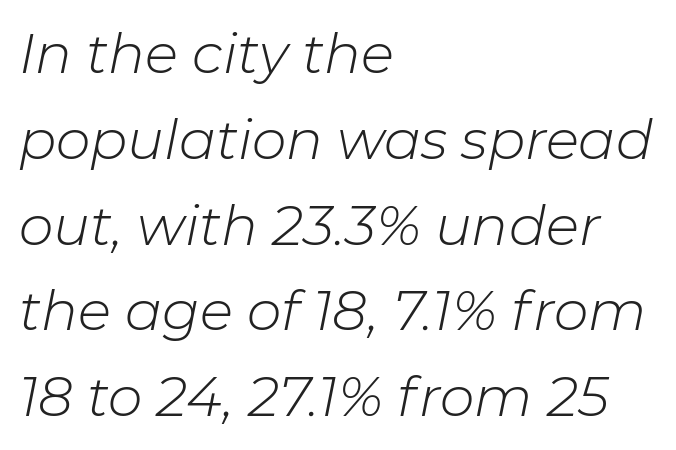
Letters have the restrained weight of plain body copy at most. One glance says typical: line gaps are just what's usual. The setting favours the left margin, as ordinary paragraphs usually do. Each letter keeps its own natural width here, so spacing adapts to shape.
